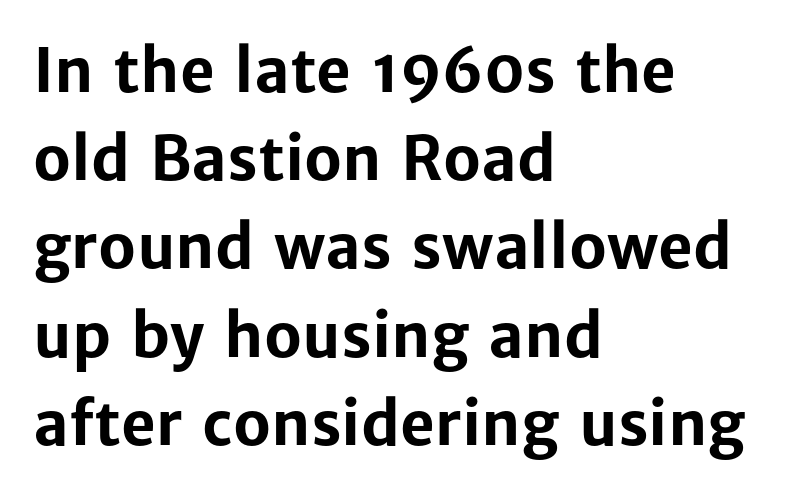
The lettering holds an erect, upright posture throughout. Visually the block forms a straight wall on the left and a jagged coastline on the right. Emphasis by weight is at full strength: bold. Any mark beneath the type? The region is blank. Character widths vary here, with narrow letters taking less room than wide ones. Unlike a traditional serif, this face leaves its strokes unadorned.
